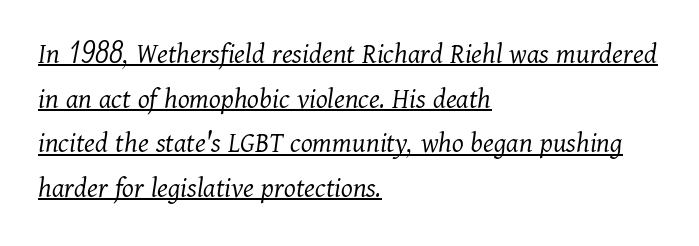
The image shows 30 px light serif type, italic (leaning right); set left-aligned, normal line spacing (1.49x), normal letter spacing, underlined; medium stroke contrast and a medium x-height.
